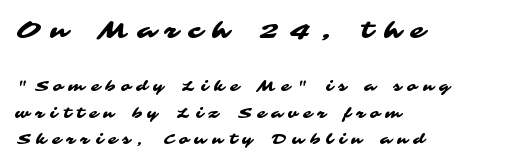
Size hierarchy here favors the leading block over the trailing one. The words here are not underlined. What stands out about the letter spacing? Its width — letters are far apart. Horizontal alignment here is leftward, the default for most running prose.
